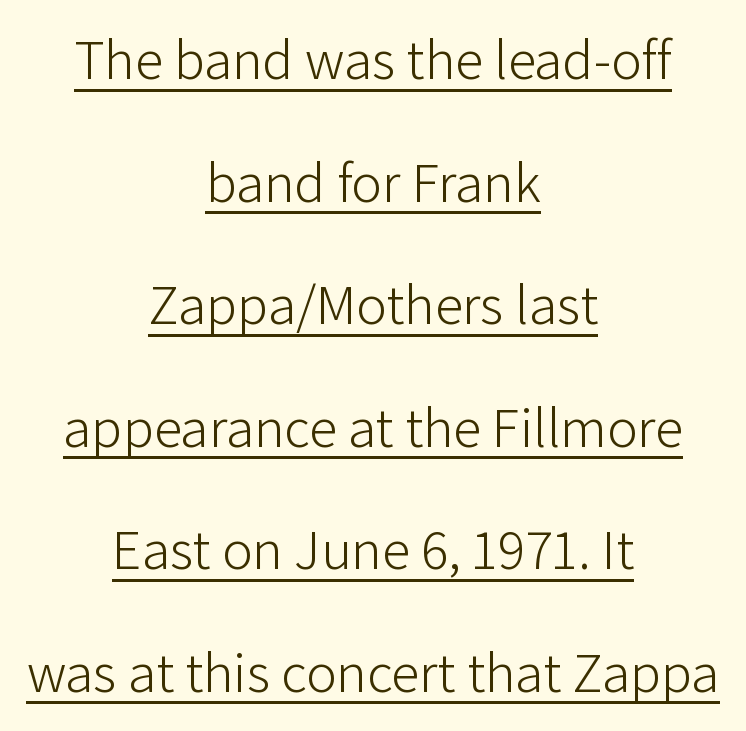
Q: Is the text bold? A: No.
Q: Is the text italic (slanted)? A: No, it is upright.
Q: Is the typeface a serif or a sans-serif typeface? A: Sans-serif.
Q: Is the text underlined? A: Yes.
Q: How is the paragraph aligned? A: Centered.
Q: Is the spacing between letters normal or unusually wide? A: Normal.
Q: Is the spacing between lines tight, normal or loose? A: Loose.
Q: Width (condensed, normal, or wide)? A: Normal.
Q: Stroke contrast? A: Low.
Q: x-height? A: Medium.
Q: Monospaced? A: No.
